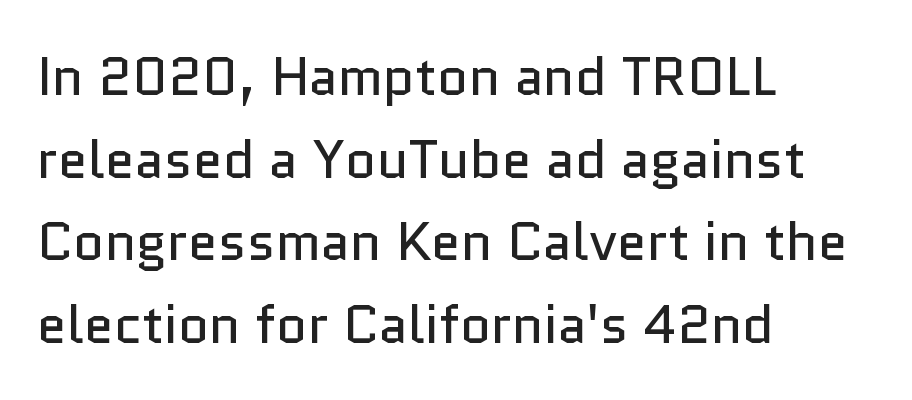
The image shows 54 px regular-weight sans-serif type, upright; set left-aligned, normal line spacing (1.53x), normal letter spacing, not underlined; low stroke contrast and a medium x-height.
